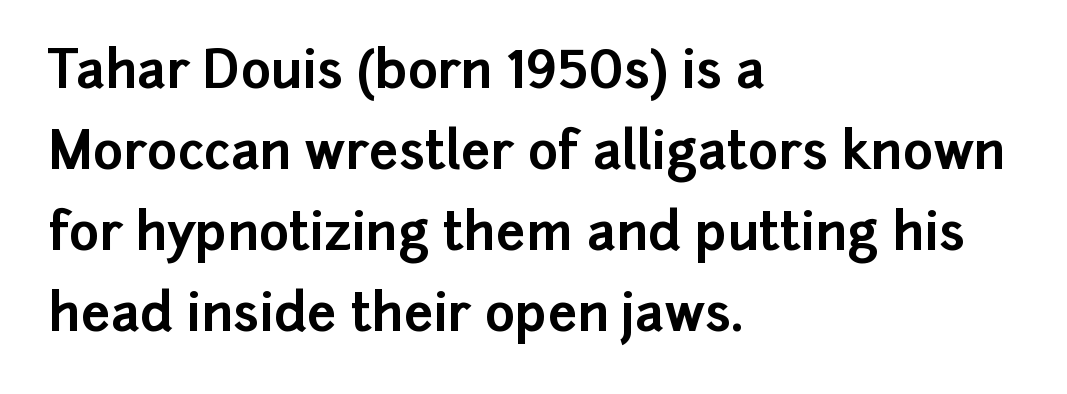
Q: Is the text bold? A: Yes.
Q: Is the text italic (slanted)? A: No, it is upright.
Q: Is the typeface a serif or a sans-serif typeface? A: Sans-serif.
Q: Is the text underlined? A: No.
Q: How is the paragraph aligned? A: Left-aligned.
Q: Is the spacing between letters normal or unusually wide? A: Normal.
Q: Is the spacing between lines tight, normal or loose? A: Normal.
Q: Width (condensed, normal, or wide)? A: Normal.
Q: Stroke contrast? A: Low.
Q: x-height? A: Medium.
Q: Monospaced? A: No.
